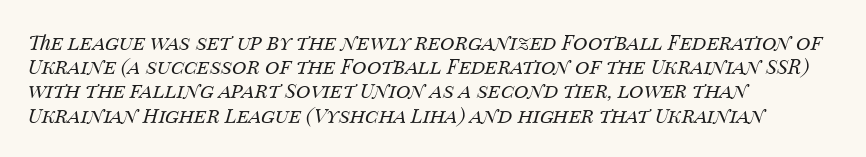
{"italic": "yes", "lean": "right", "slant_degrees": 14, "bold": "no", "underline": "no", "align": "left", "line_spacing_ratio": 1.21, "letter_spacing": "normal", "letter_spacing_em": 0.0, "glyph_px": 20}
